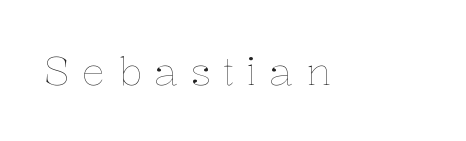
The image shows 39 px thin type, upright; set unusually wide letter spacing (+0.31 em), not underlined; low stroke contrast and a medium x-height.
